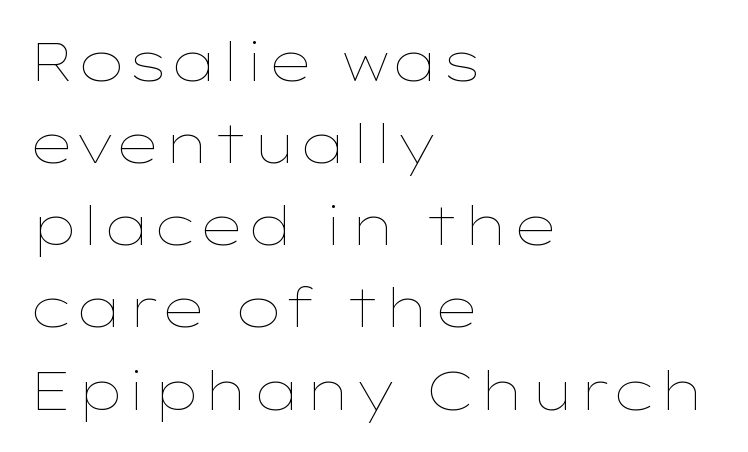
Unmarked baselines from the first word to the last. The rendering uses a moderate line-height, typical for paragraphs. This rendering leaves character spacing at its baseline value. Every character sits straight up, as roman type does. Stroke thickness stays within the range of a standard reading face or lighter. Spacing verdict: proportional, widths tailored to each character.
